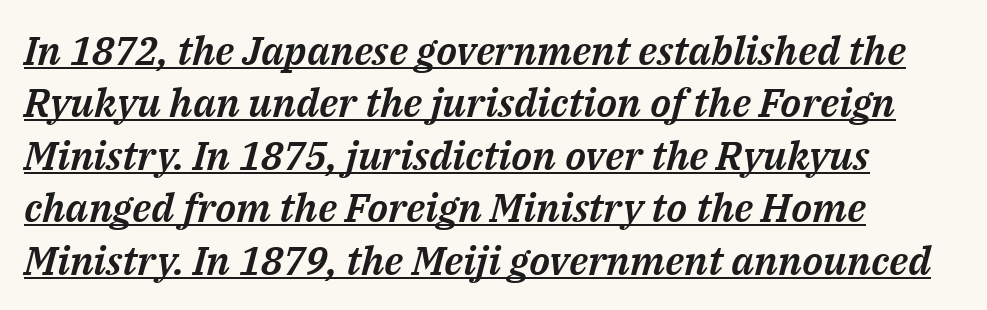
Regarding leading, the lines here are spaced in the standard way. Note the varied advance widths — an 'i' is clearly narrower than an 'm'. A rule runs beneath these lines of type. A typesetter would call this zero additional tracking. Short and long lines alike share a common starting point at left.
